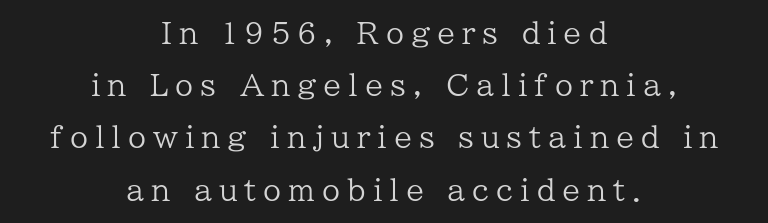
Honestly, there is no underline to notice here at all. No italicization has been applied; the sample stays upright. The horizontal fit of the characters is loose and conspicuously gappy. The rag falls on both sides of this text block equally. A typesetter would label this face a serif.
